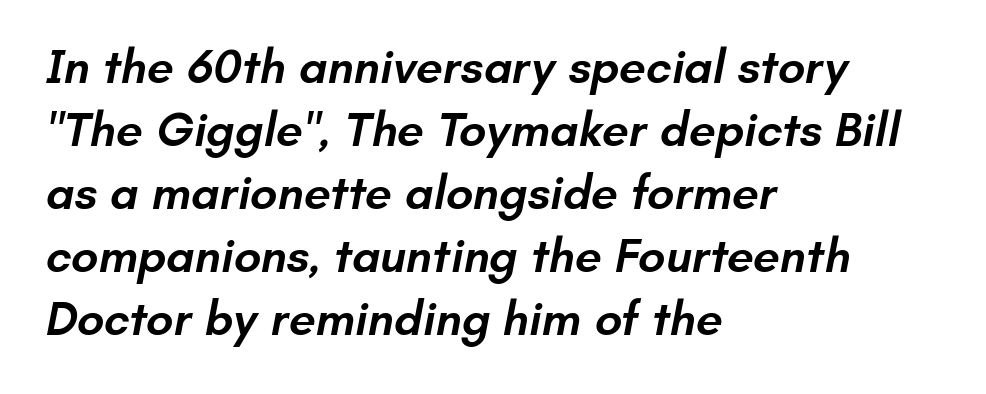
{"serif": "no", "bold": "semi", "weight": "semibold", "width": "normal", "stroke_contrast": "low", "x_height": "small", "monospaced": "no", "underline": "no", "align": "left", "line_spacing": "normal", "line_spacing_ratio": 1.31, "letter_spacing": "normal", "letter_spacing_em": 0.0, "glyph_px": 48}
